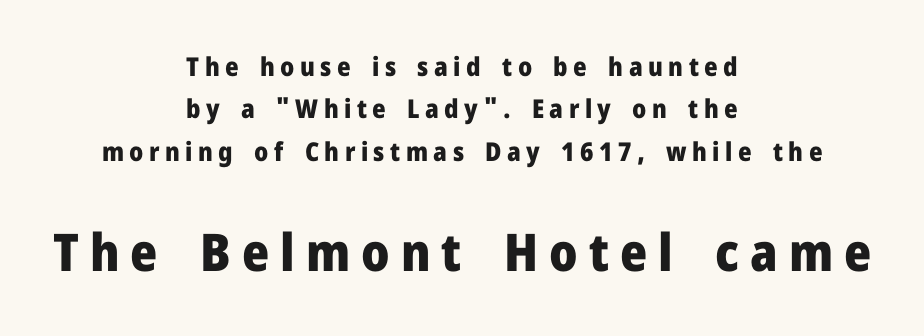
The image shows 52 px heavy sans-serif type, upright; set centered, normal line spacing (1.63x), unusually wide letter spacing (+0.21 em), not underlined; the second (bottom) block is 2.0x larger; low stroke contrast and a medium x-height.
